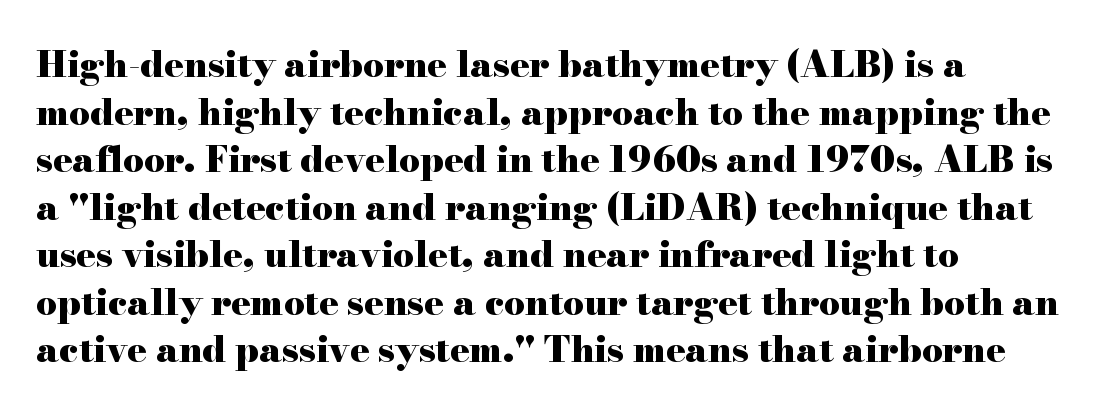
Typesetter's note: full bold, strokes at maximum text heaviness. Whoever set this chose a conventional vertical rhythm. The letters stand straight up with perfectly vertical stems. Where is the straight margin? On the left.
